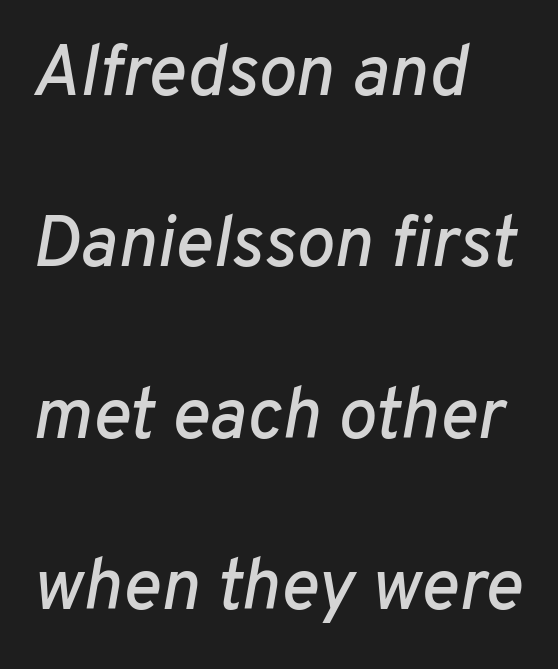
The space directly below the letters is spotless. Proportional: the letters do not fall into vertical columns. The letters sit at their default tracking, neither squeezed nor spread. Tall strokes in this sample are angled rather than plumb.
